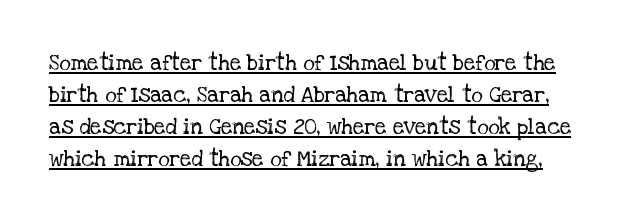
Designer's note — italics off, roman on. The strokes carry an ordinary text weight at most. Caption: standard tracking, unaltered. Notice how a bar underscores the lettering throughout.
